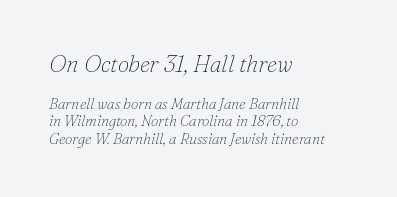
{"italic": "yes", "lean": "right", "slant_degrees": 16, "bold": "no", "underline": "no", "align": "left", "line_spacing_ratio": 1.16, "letter_spacing": "normal", "letter_spacing_em": 0.0, "larger_block": "first", "size_ratio": 1.53, "glyph_px": 23}
